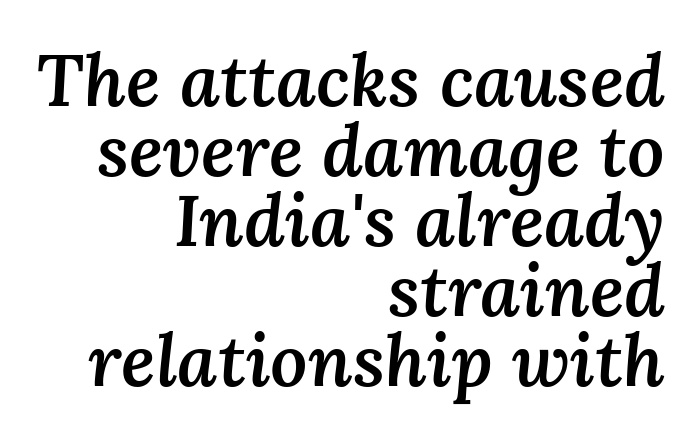
The area under the type is left untouched. A typesetter would call this proportional, since set widths differ per character. This is moderately heavy type, rendered in semibold. Layout note: lines flush right. Whoever set this chose condensed vertical rhythm over breathing room.
